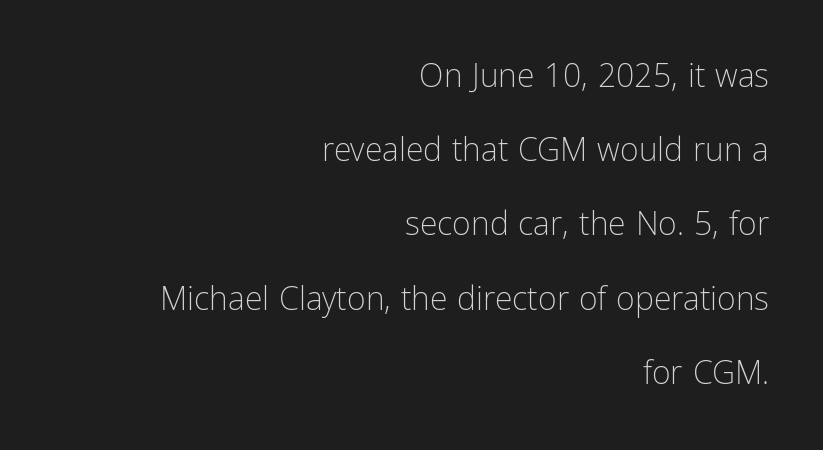
Each letter keeps its own natural width here, so spacing adapts to shape. Descenders hang freely into open space. Glyph-to-glyph distance matches everyday printed text. The weight would be labelled regular, book, light, or lighter still.
